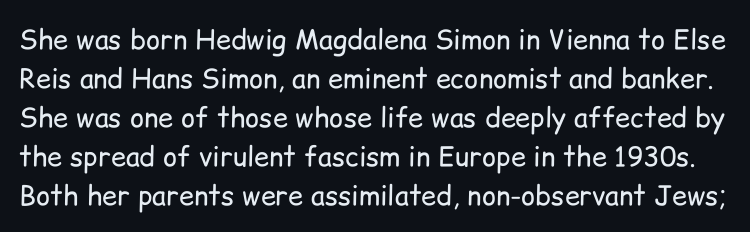
The image shows 27 px text type, upright; set normal line spacing (1.44x), normal letter spacing, not underlined.
